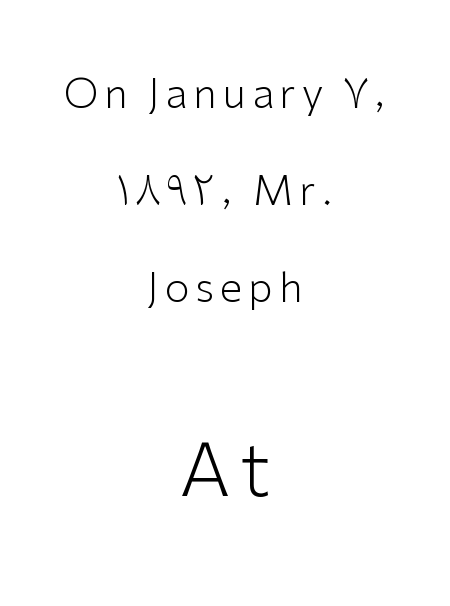
The image shows 72 px light sans-serif type, upright; set centered, loose line spacing (2.36x), not underlined; the second (bottom) block is 1.76x larger; low stroke contrast and a medium x-height.
